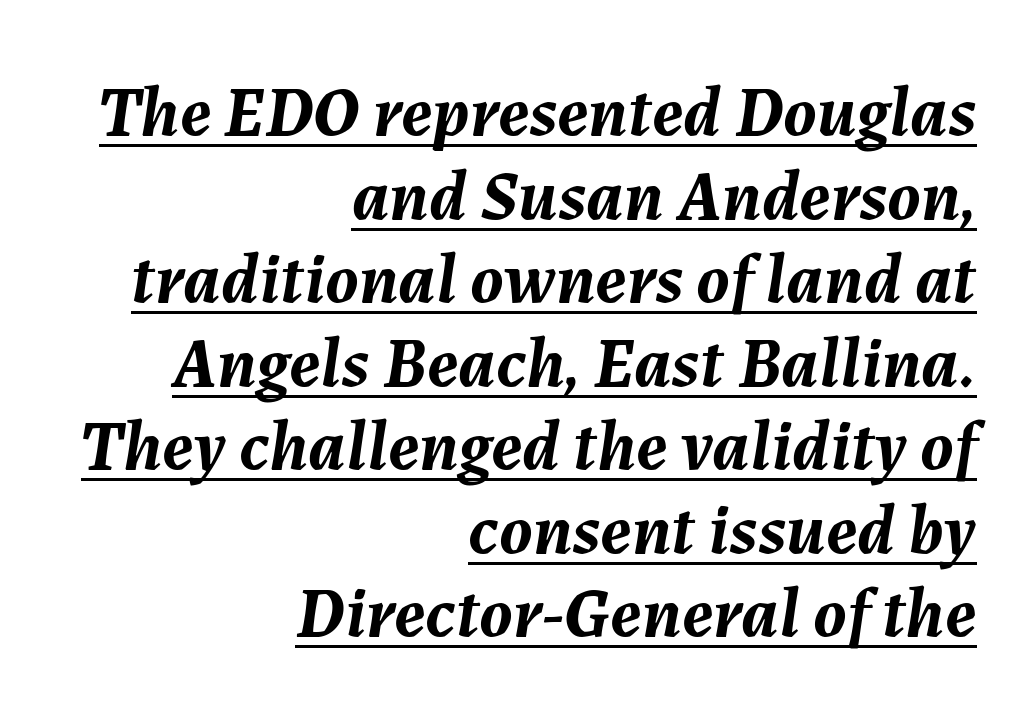
{"italic": "yes", "lean": "right", "slant_degrees": 7, "bold": "yes", "weight": "semibold", "width": "normal", "stroke_contrast": "medium", "x_height": "medium", "monospaced": "no", "underline": "yes", "align": "right", "line_spacing_ratio": 1.16, "letter_spacing": "normal", "letter_spacing_em": 0.0, "glyph_px": 72}
